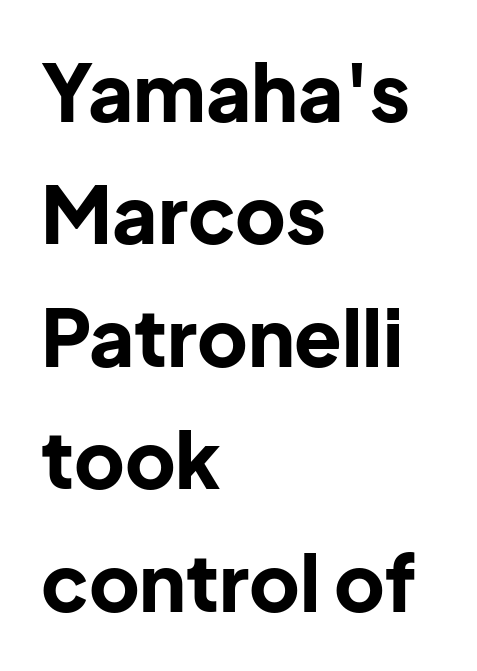
Heft: maximum for text — a bold. Which margin do the lines hug? The left one — the right edge is uneven. The letters stand upright; this is a roman face. The horizontal fit of the characters is conventional and even. The text was rendered using a sans face with plain stroke endings.
